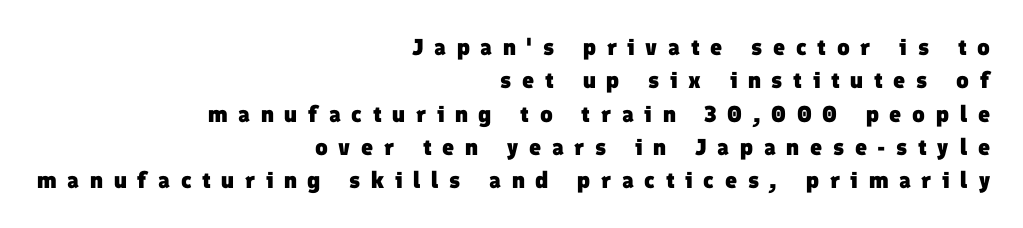
The image shows 23 px bold type; set right-aligned, normal line spacing (1.45x), unusually wide letter spacing (+0.46 em), not underlined.
